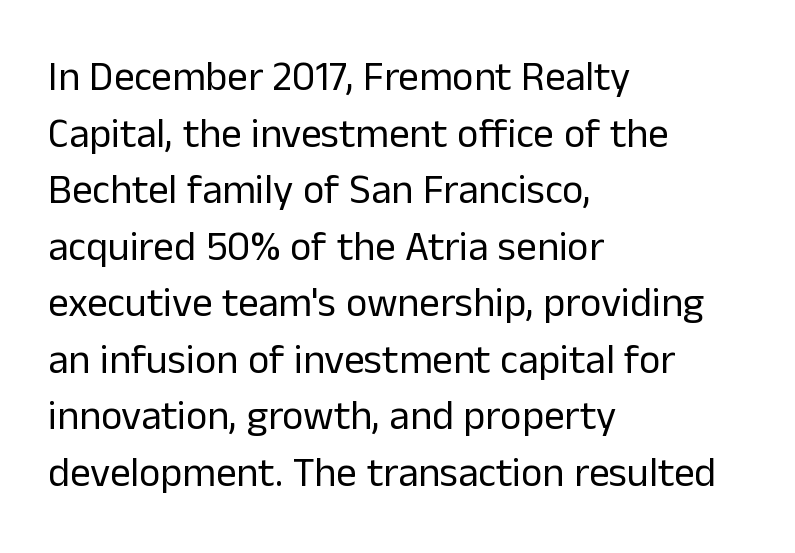
Q: Is the text bold? A: No.
Q: Is the text italic (slanted)? A: No, it is upright.
Q: Is the typeface a serif or a sans-serif typeface? A: Sans-serif.
Q: Is the text underlined? A: No.
Q: How is the paragraph aligned? A: Left-aligned.
Q: Is the spacing between letters normal or unusually wide? A: Normal.
Q: Is the spacing between lines tight, normal or loose? A: Normal.
Q: Width (condensed, normal, or wide)? A: Normal.
Q: Stroke contrast? A: Low.
Q: x-height? A: Medium.
Q: Monospaced? A: No.
